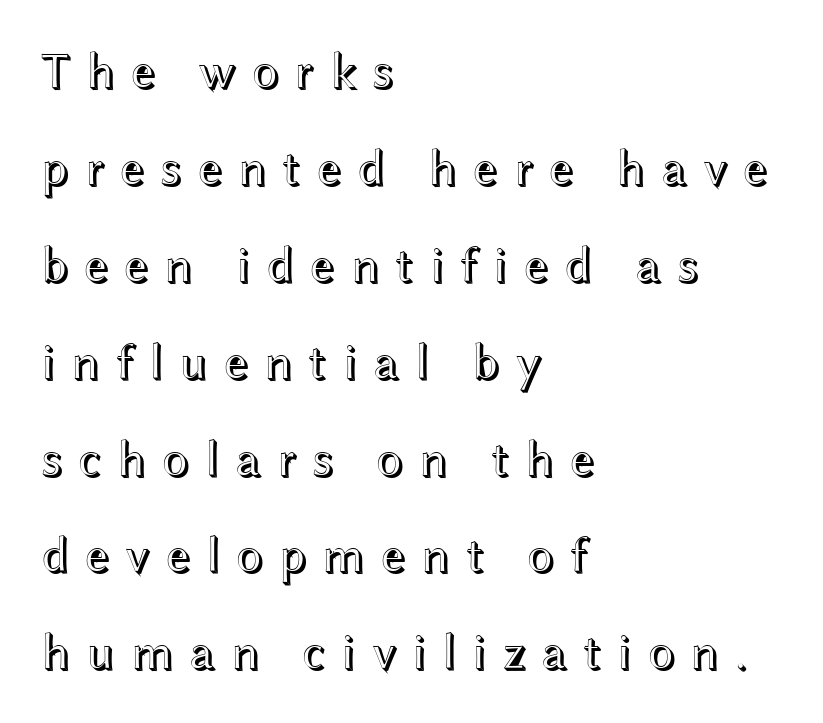
Q: Is the text italic (slanted)? A: No, it is upright.
Q: Is the text underlined? A: No.
Q: How is the paragraph aligned? A: Left-aligned.
Q: Is the spacing between letters normal or unusually wide? A: Unusually wide.
Q: Is the spacing between lines tight, normal or loose? A: Loose.
Q: Width (condensed, normal, or wide)? A: Wide.
Q: x-height? A: Medium.
Q: Monospaced? A: No.
